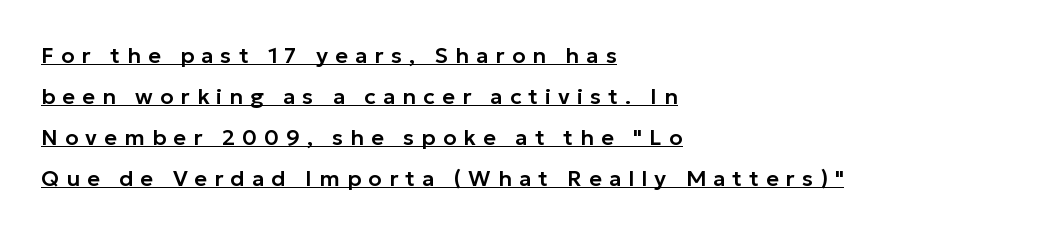
Q: Is the text italic (slanted)? A: No, it is upright.
Q: Is the text underlined? A: Yes.
Q: How is the paragraph aligned? A: Left-aligned.
Q: Is the spacing between letters normal or unusually wide? A: Unusually wide.
